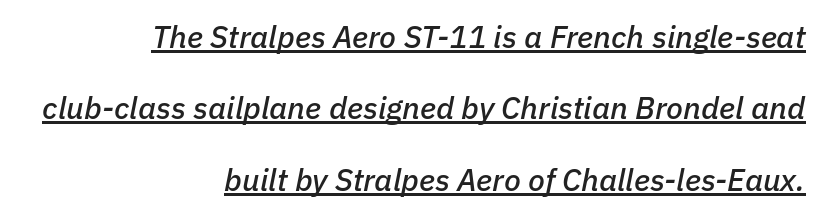
Q: Is the text italic (slanted)? A: Yes, it leans right by about 11 degrees.
Q: Is the text underlined? A: Yes.
Q: How is the paragraph aligned? A: Right-aligned.
Q: Is the spacing between letters normal or unusually wide? A: Normal.
Q: Is the spacing between lines tight, normal or loose? A: Loose.
Q: Width (condensed, normal, or wide)? A: Normal.
Q: Stroke contrast? A: Low.
Q: x-height? A: Medium.
Q: Monospaced? A: No.
